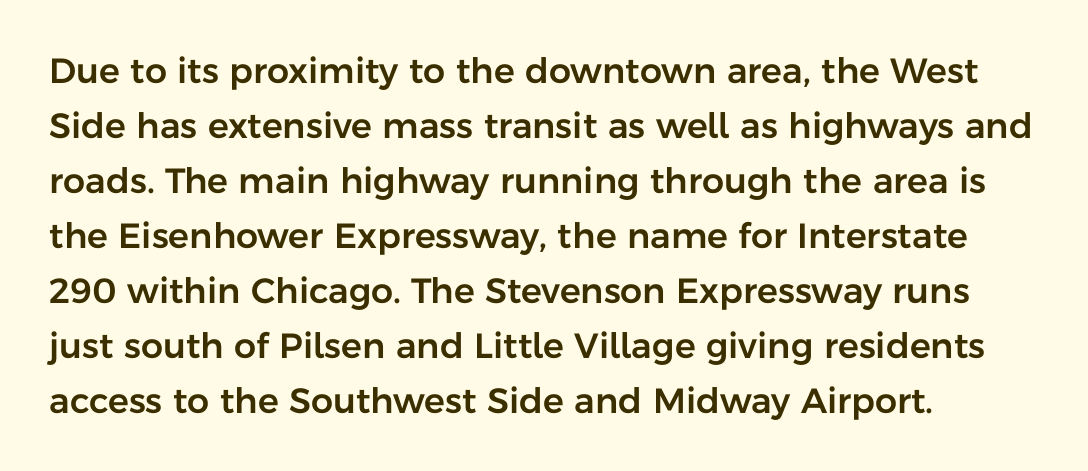
Q: Is the text italic (slanted)? A: No, it is upright.
Q: Is the typeface a serif or a sans-serif typeface? A: Sans-serif.
Q: Is the text underlined? A: No.
Q: How is the paragraph aligned? A: Left-aligned.
Q: Is the spacing between letters normal or unusually wide? A: Normal.
Q: Is the spacing between lines tight, normal or loose? A: Normal.
Q: Width (condensed, normal, or wide)? A: Normal.
Q: Stroke contrast? A: Low.
Q: x-height? A: Medium.
Q: Monospaced? A: No.
